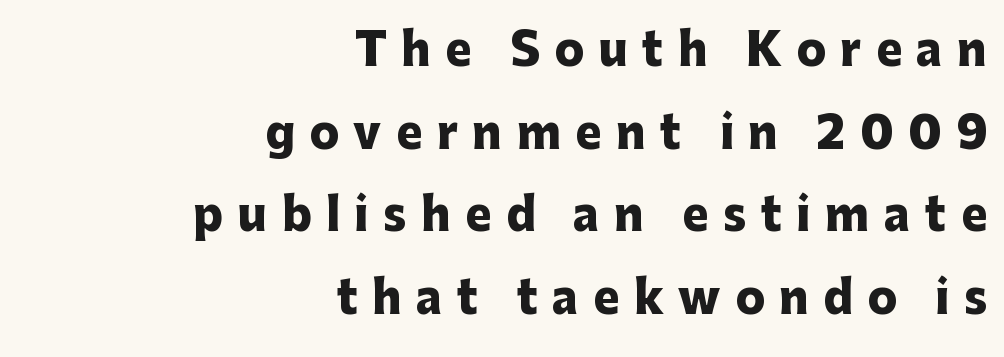
{"serif": "no", "italic": "no", "bold": "yes", "weight": "heavy", "width": "normal", "stroke_contrast": "low", "x_height": "medium", "monospaced": "no", "underline": "no", "align": "right", "line_spacing_ratio": 1.88, "letter_spacing": "wide", "letter_spacing_em": 0.33, "glyph_px": 44}
